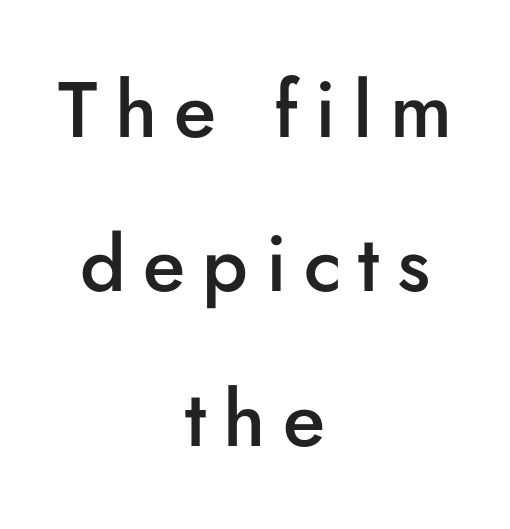
Character widths vary here, with narrow letters taking less room than wide ones. A clean baseline with only descenders dipping below it. The lettering stays uniformly vertical, giving the passage a roman look. In terms of weight, the rendering is demibold, just under bold.
